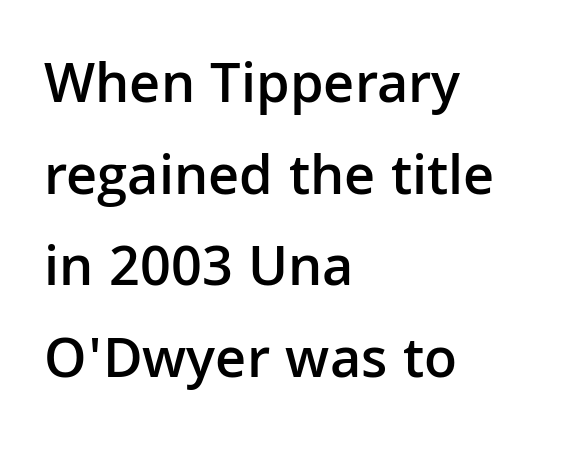
The image shows 58 px semibold sans-serif type, upright; set left-aligned, normal line spacing (1.58x), normal letter spacing, not underlined; low stroke contrast and a medium x-height.
